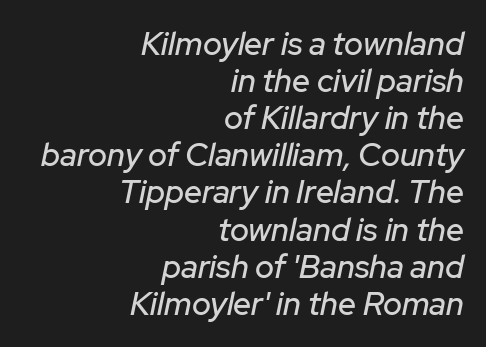
The image shows 32 px text type, italic (leaning right); set right-aligned, line spacing 1.16x, normal letter spacing, not underlined; low stroke contrast and a medium x-height.
